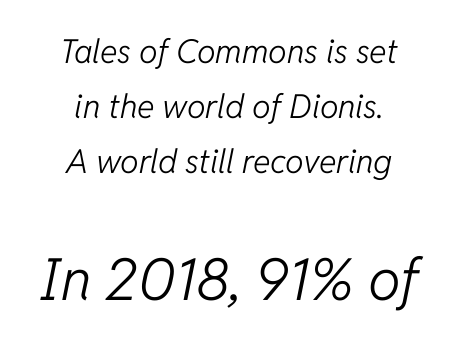
Descenders hang freely into open space. Stroke thickness stays within the range of a standard reading face or lighter. Slanted lettering throughout. The letters advance in unequal steps, a hallmark of proportional type. The letters in the lower block stand taller than those in the block above. Default kerning and tracking; the words read as compact shapes.
